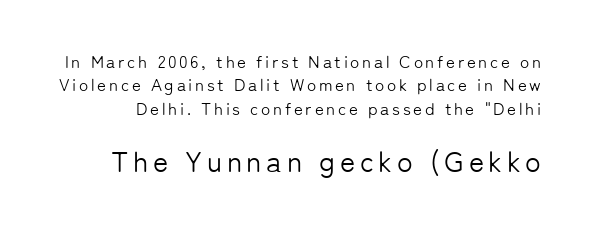
Varying glyph widths throughout — classic text-font behaviour. Scale increases going downward across the two blocks. Each new line begins a customary step beneath the previous one. The characters display no serif detailing; their extremities are plain. No heavy texture on the line: the type isn't bold. Glance below the letters and you will spot only blank space.
